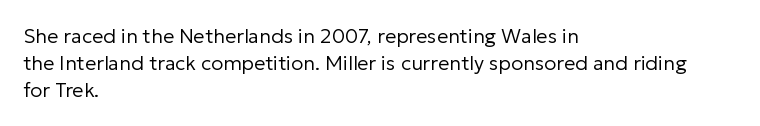
The image shows 20 px text type, upright; set left-aligned, normal line spacing (1.35x), normal letter spacing, not underlined.
